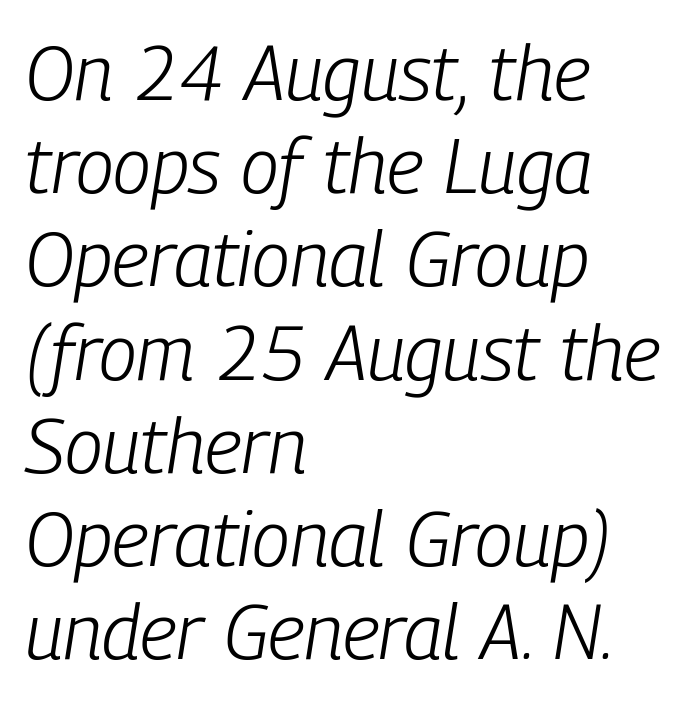
Q: Is the text bold? A: No.
Q: Is the text italic (slanted)? A: Yes, it leans right by about 9 degrees.
Q: Is the text underlined? A: No.
Q: How is the paragraph aligned? A: Left-aligned.
Q: Is the spacing between letters normal or unusually wide? A: Normal.
Q: Width (condensed, normal, or wide)? A: Condensed.
Q: Stroke contrast? A: Low.
Q: x-height? A: Medium.
Q: Monospaced? A: No.
